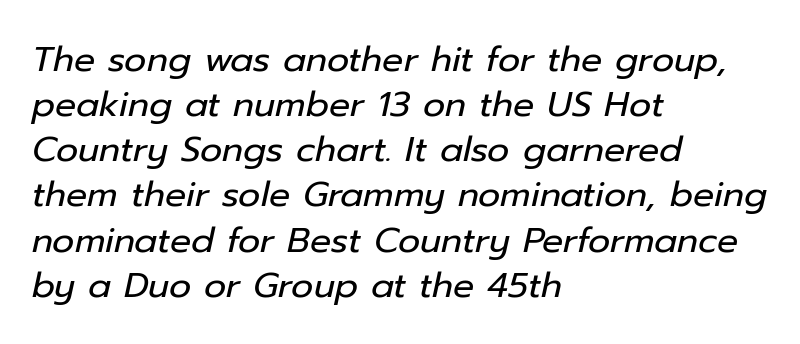
Q: Is the text bold? A: No.
Q: Is the text italic (slanted)? A: Yes, it leans right by about 12 degrees.
Q: Is the text underlined? A: No.
Q: How is the paragraph aligned? A: Left-aligned.
Q: Is the spacing between letters normal or unusually wide? A: Normal.
Q: Is the spacing between lines tight, normal or loose? A: Normal.
Q: Width (condensed, normal, or wide)? A: Normal.
Q: Stroke contrast? A: Low.
Q: x-height? A: Medium.
Q: Monospaced? A: No.
